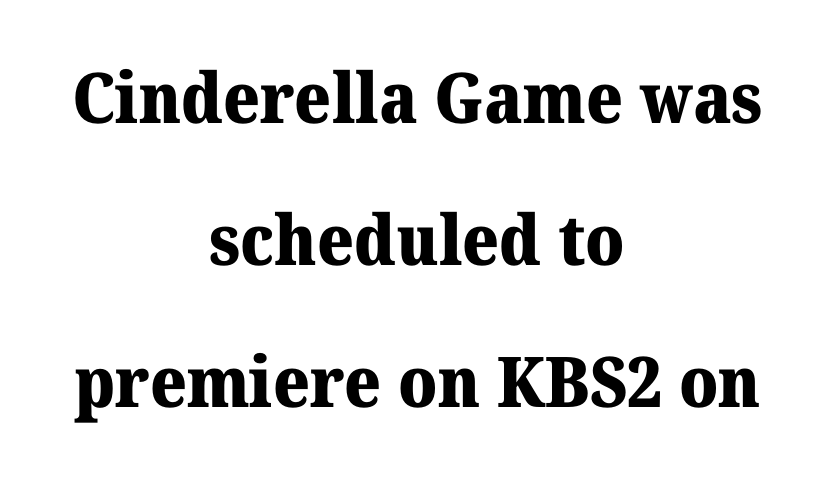
The image shows 70 px heavy serif type, upright; set centered, loose line spacing (2.03x), normal letter spacing, not underlined; medium stroke contrast and a medium x-height.
